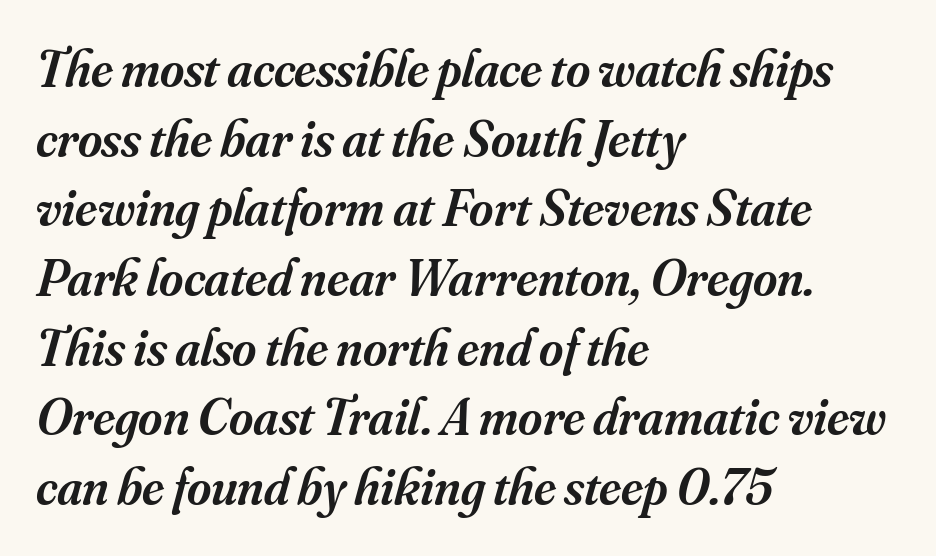
Varying glyph widths throughout — classic text-font behaviour. Examine the stroke ends and you'll spot serifs. The compositor pushed each line to the left boundary. The designer left line spacing at the default. Descender tails drop into unmarked territory. The rendering applies a slant to the glyphs.
